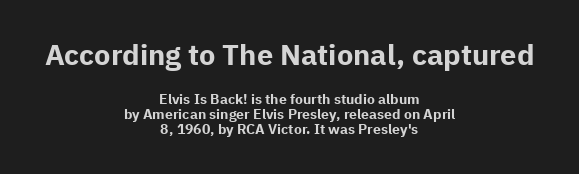
The image shows 29 px bold sans-serif type, upright; set centered, tight line spacing (1.07x), normal letter spacing, not underlined; the first (top) block is 2.07x larger; low stroke contrast and a medium x-height.
